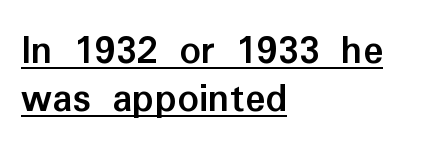
The image shows 42 px semibold sans-serif type, upright; set left-aligned, tight line spacing (1.15x), normal letter spacing, underlined; low stroke contrast and a medium x-height.
